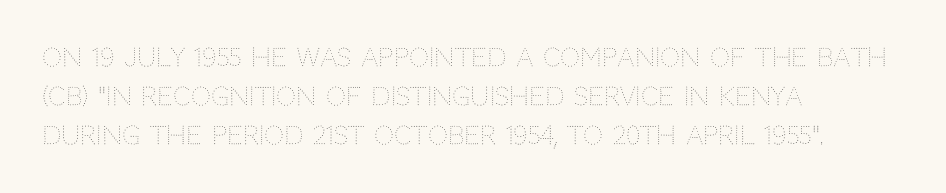
The space between consecutive lines is moderate. In terms of letterspacing, this is plain default setting. This rendering features lettering with no underline. Is the stroke heavy? The answer is a plain regular-or-lighter.
